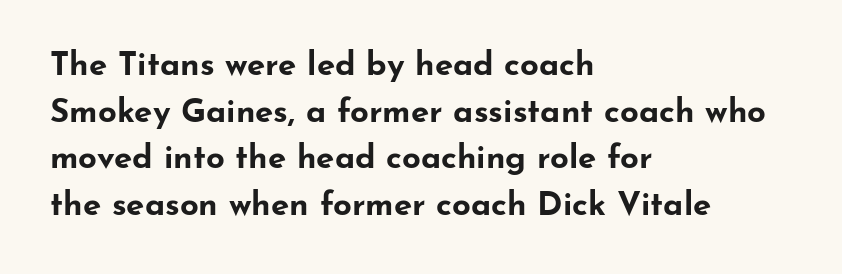
Q: Is the text bold? A: Yes.
Q: Is the text italic (slanted)? A: No, it is upright.
Q: Is the typeface a serif or a sans-serif typeface? A: Sans-serif.
Q: Is the text underlined? A: No.
Q: How is the paragraph aligned? A: Left-aligned.
Q: Is the spacing between letters normal or unusually wide? A: Normal.
Q: Is the spacing between lines tight, normal or loose? A: Normal.
Q: Width (condensed, normal, or wide)? A: Wide.
Q: Stroke contrast? A: Low.
Q: x-height? A: Small.
Q: Monospaced? A: No.
